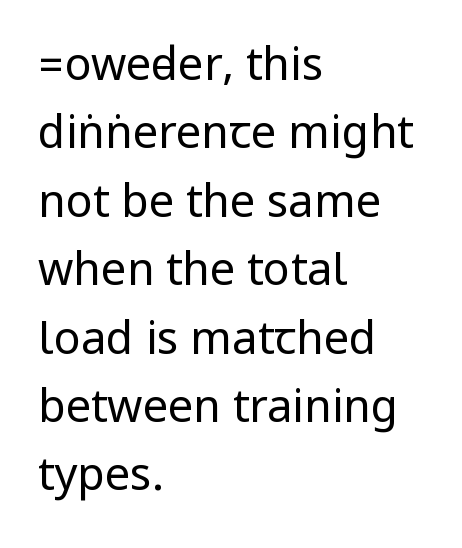
{"serif": "no", "italic": "no", "bold": "no", "weight": "regular", "width": "condensed", "stroke_contrast": "low", "underline": "no", "align": "left", "line_spacing": "normal", "line_spacing_ratio": 1.52, "letter_spacing": "normal", "letter_spacing_em": 0.0, "glyph_px": 45}
